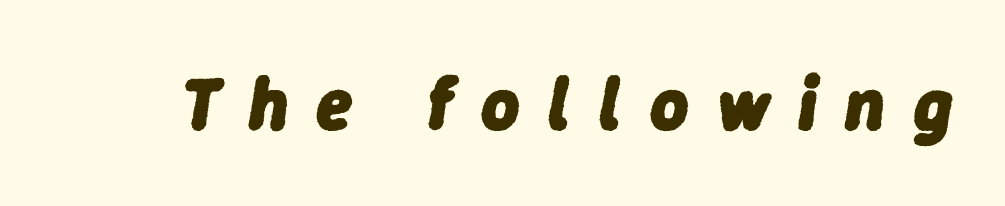
Q: Is the text bold? A: Yes.
Q: Is the text italic (slanted)? A: Yes, it leans right by about 9 degrees.
Q: Is the text underlined? A: No.
Q: Is the spacing between letters normal or unusually wide? A: Unusually wide.
Q: Width (condensed, normal, or wide)? A: Normal.
Q: Stroke contrast? A: Low.
Q: x-height? A: Medium.
Q: Monospaced? A: No.
